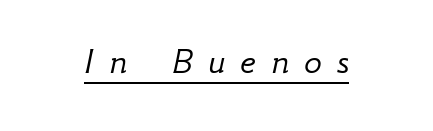
Do the characters align in a grid? No, the font is proportional. The tracking jumps out immediately: characters are airy and widely separated. Style check: oblique. The face used here appears with an underline applied. The face looks like a standard text weight, possibly lighter.
